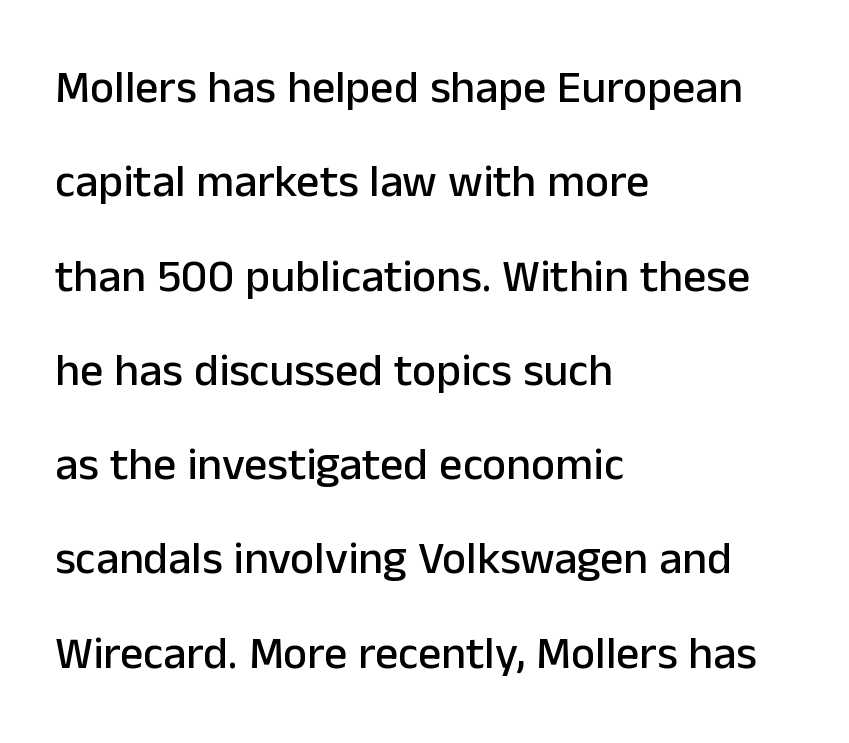
Lines of text with bare space underneath. There is no visible air inserted between adjacent glyphs. The face used here is proportionally spaced, like ordinary book or web type. Serifs: no, the terminals of the letterforms are clean. The rag falls on the right side of this text block. Notice the wide empty band between every row — that's loose leading.
